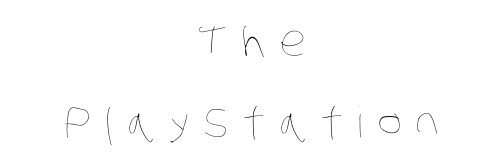
{"bold": "no", "weight": "thin", "width": "condensed", "stroke_contrast": "low", "x_height": "large", "monospaced": "no", "underline": "no", "align": "center", "line_spacing": "loose", "line_spacing_ratio": 1.96, "letter_spacing": "wide", "letter_spacing_em": 0.33, "glyph_px": 42}
